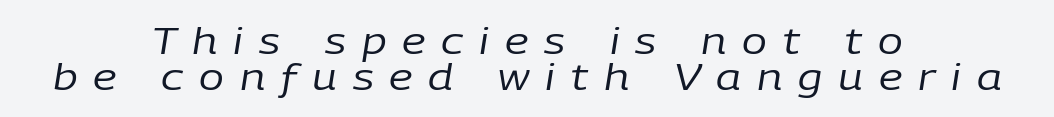
The image shows 37 px regular-weight type, italic (leaning right); set centered, tight line spacing (0.97x), unusually wide letter spacing (+0.43 em), not underlined; low stroke contrast and a medium x-height.
